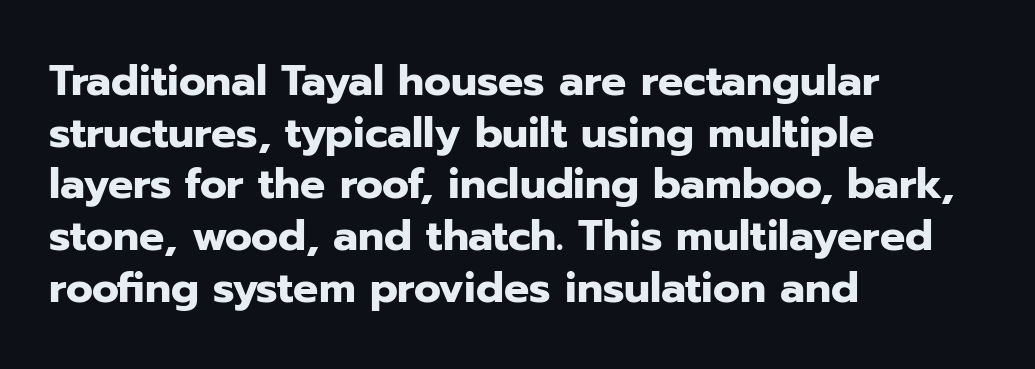
{"serif": "no", "italic": "no", "bold": "yes", "weight": "heavy", "width": "normal", "stroke_contrast": "low", "x_height": "medium", "monospaced": "no", "underline": "no", "align": "left", "line_spacing_ratio": 1.23, "letter_spacing": "normal", "letter_spacing_em": 0.0, "glyph_px": 42}
